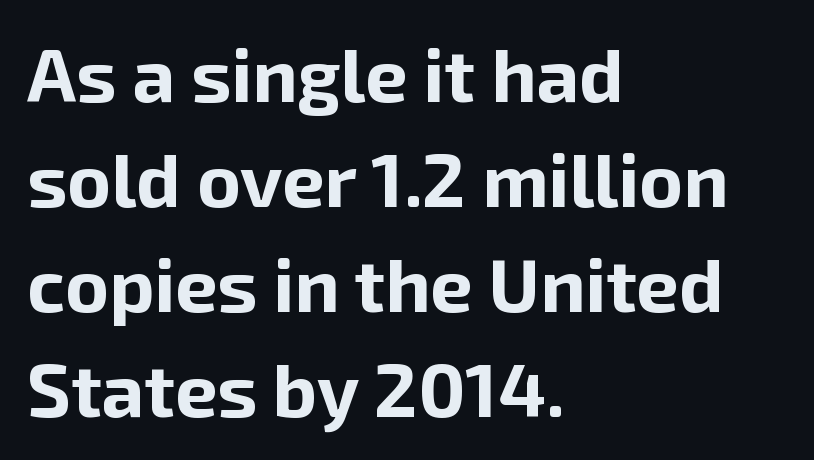
{"serif": "no", "italic": "no", "bold": "yes", "weight": "bold", "width": "normal", "stroke_contrast": "low", "x_height": "medium", "monospaced": "no", "underline": "no", "align": "left", "line_spacing": "normal", "line_spacing_ratio": 1.4, "letter_spacing": "normal", "letter_spacing_em": 0.0, "glyph_px": 75}
